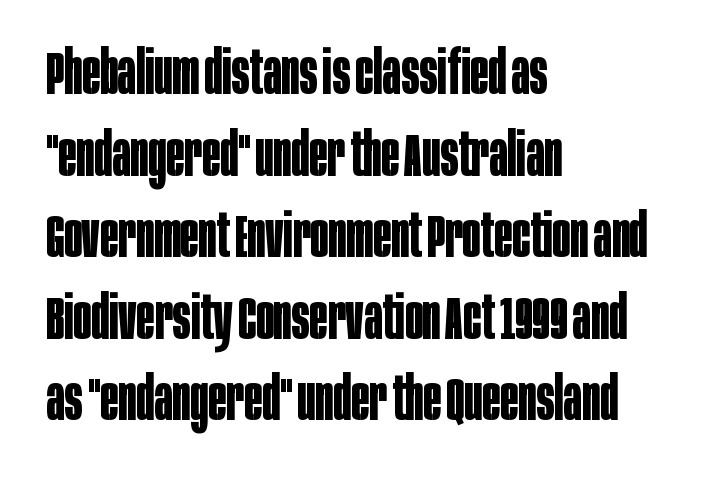
Rendered with straight, roman letterforms. Bare-footed words on every line. No feet cap the strokes, marking this as sans-serif type. Spacing verdict: proportional, widths tailored to each character. Honestly, the row spacing looks completely unremarkable.
